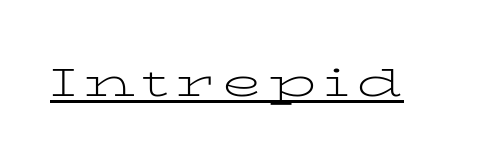
The image shows 40 px light, wide serif type, upright; set underlined; low stroke contrast and a medium x-height.
